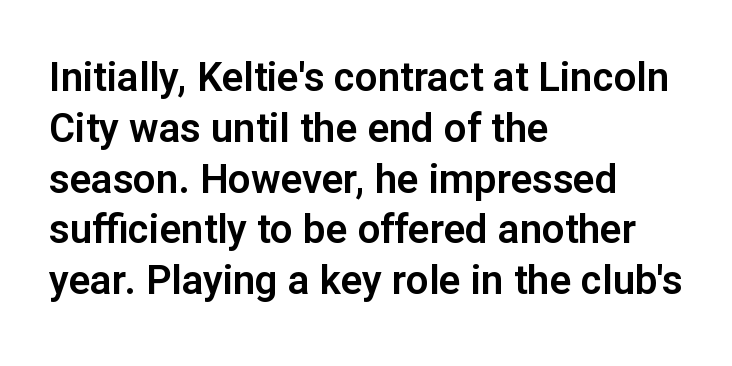
{"serif": "no", "italic": "no", "width": "normal", "stroke_contrast": "low", "x_height": "medium", "monospaced": "no", "underline": "no", "align": "left", "line_spacing": "normal", "line_spacing_ratio": 1.27, "letter_spacing": "normal", "letter_spacing_em": 0.0, "glyph_px": 40}
